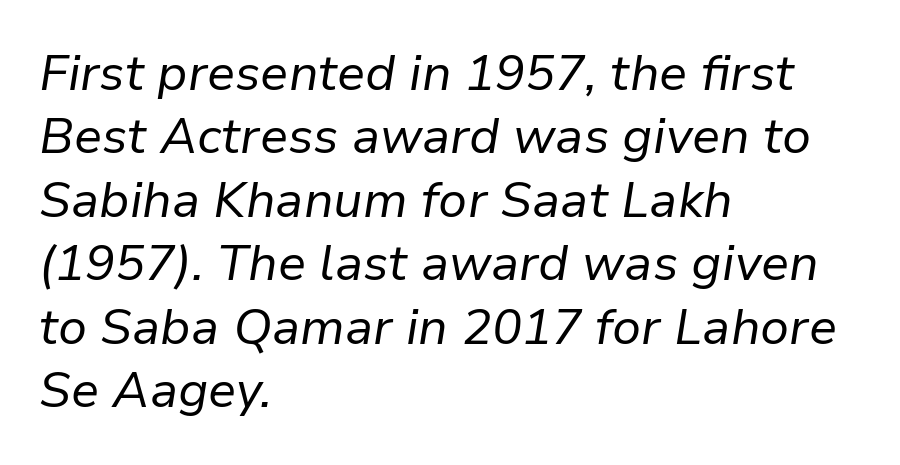
{"italic": "yes", "lean": "right", "slant_degrees": 9, "bold": "no", "weight": "regular", "width": "normal", "stroke_contrast": "low", "x_height": "medium", "monospaced": "no", "underline": "no", "align": "left", "line_spacing": "normal", "line_spacing_ratio": 1.27, "letter_spacing": "normal", "letter_spacing_em": 0.0, "glyph_px": 50}
